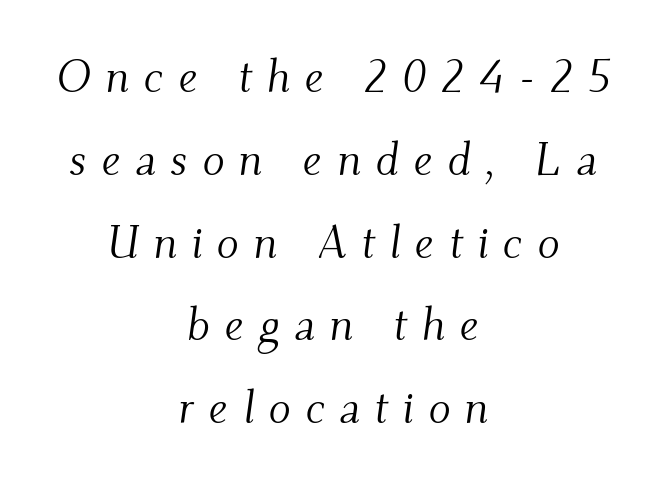
The image shows 46 px light serif type, italic (leaning right); set centered, line spacing 1.8x, unusually wide letter spacing (+0.31 em), not underlined; medium stroke contrast and a small x-height.
